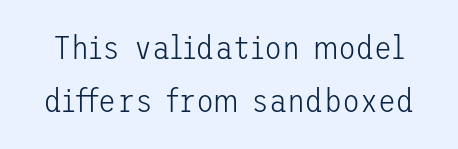
The image shows 33 px light sans-serif type, upright; set normal line spacing (1.61x), normal letter spacing, not underlined; low stroke contrast and a medium x-height.
